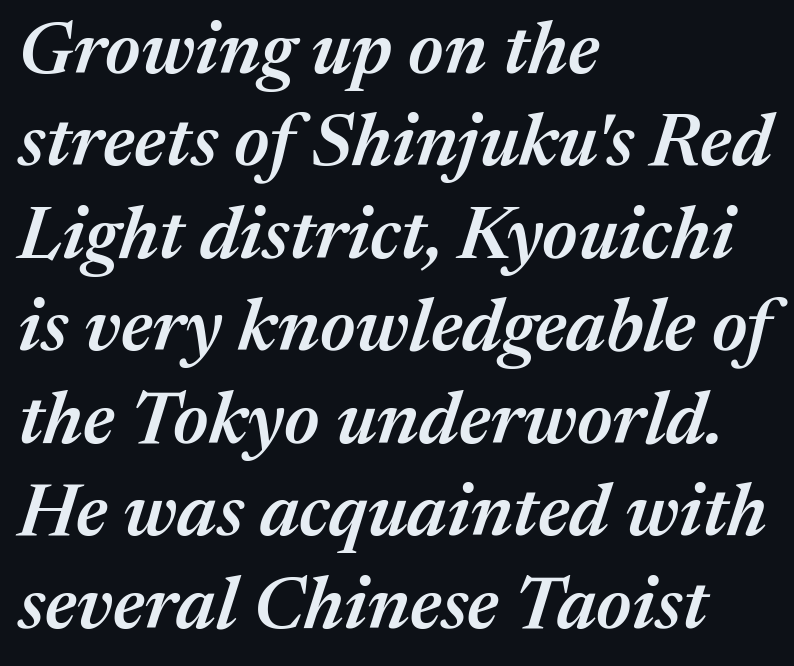
Q: Is the text bold? A: Semi-bold.
Q: Is the text italic (slanted)? A: Yes, it leans right by about 17 degrees.
Q: Is the text underlined? A: No.
Q: How is the paragraph aligned? A: Left-aligned.
Q: Is the spacing between letters normal or unusually wide? A: Normal.
Q: Is the spacing between lines tight, normal or loose? A: Normal.
Q: Width (condensed, normal, or wide)? A: Normal.
Q: Stroke contrast? A: Medium.
Q: x-height? A: Medium.
Q: Monospaced? A: No.
